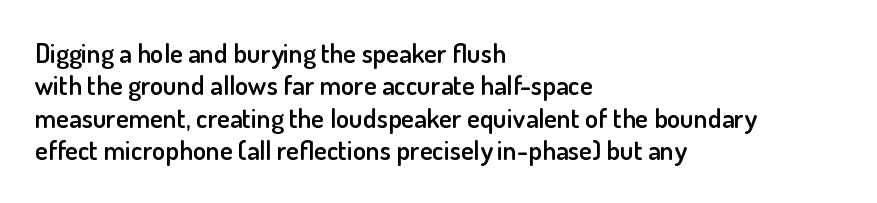
Q: Is the text bold? A: Semi-bold.
Q: Is the text italic (slanted)? A: No, it is upright.
Q: Is the text underlined? A: No.
Q: How is the paragraph aligned? A: Left-aligned.
Q: Is the spacing between letters normal or unusually wide? A: Normal.
